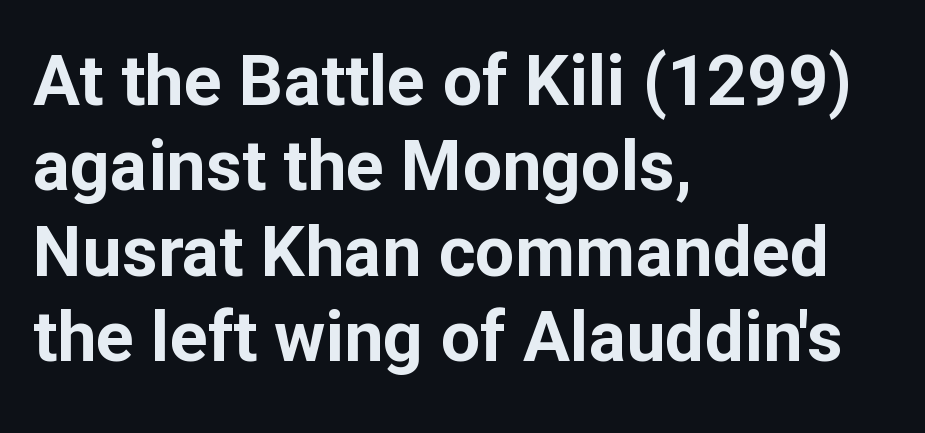
Q: Is the text bold? A: Yes.
Q: Is the text italic (slanted)? A: No, it is upright.
Q: Is the typeface a serif or a sans-serif typeface? A: Sans-serif.
Q: Is the text underlined? A: No.
Q: How is the paragraph aligned? A: Left-aligned.
Q: Is the spacing between letters normal or unusually wide? A: Normal.
Q: Width (condensed, normal, or wide)? A: Normal.
Q: Stroke contrast? A: Low.
Q: x-height? A: Medium.
Q: Monospaced? A: No.
